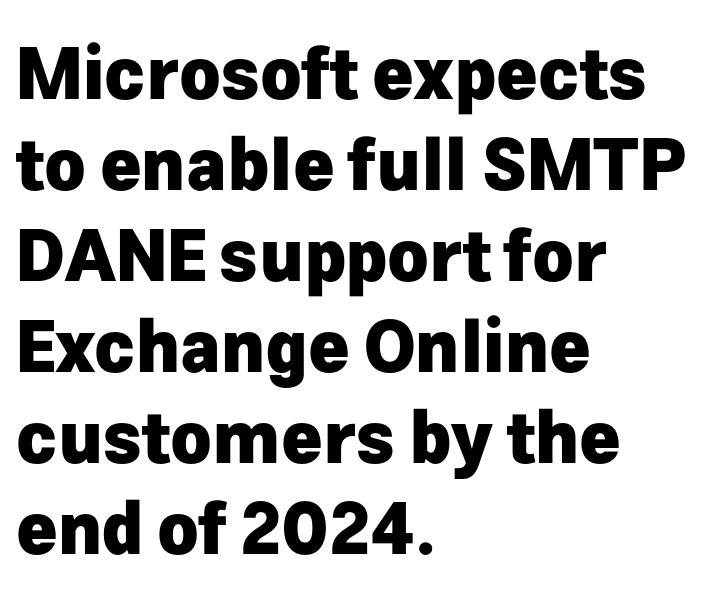
{"serif": "no", "italic": "no", "bold": "yes", "weight": "heavy", "width": "normal", "stroke_contrast": "low", "x_height": "medium", "monospaced": "no", "underline": "no", "align": "left", "line_spacing": "normal", "line_spacing_ratio": 1.3, "letter_spacing": "normal", "letter_spacing_em": 0.0, "glyph_px": 70}
